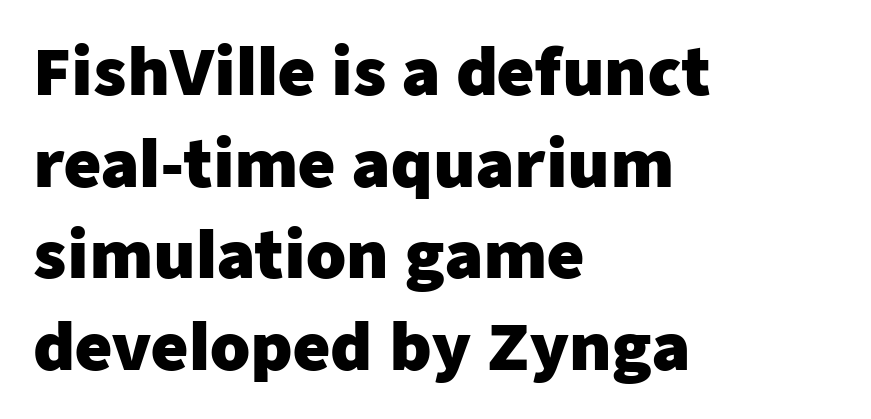
{"serif": "no", "italic": "no", "bold": "yes", "weight": "heavy", "width": "normal", "stroke_contrast": "low", "x_height": "medium", "monospaced": "no", "underline": "no", "align": "left", "line_spacing": "normal", "line_spacing_ratio": 1.43, "letter_spacing": "normal", "letter_spacing_em": 0.0, "glyph_px": 64}
